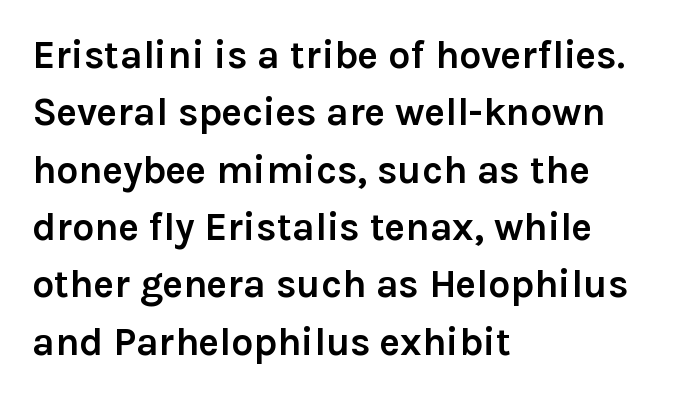
Q: Is the text bold? A: Yes.
Q: Is the text italic (slanted)? A: No, it is upright.
Q: Is the typeface a serif or a sans-serif typeface? A: Sans-serif.
Q: Is the text underlined? A: No.
Q: How is the paragraph aligned? A: Left-aligned.
Q: Is the spacing between letters normal or unusually wide? A: Normal.
Q: Is the spacing between lines tight, normal or loose? A: Normal.
Q: Width (condensed, normal, or wide)? A: Normal.
Q: x-height? A: Medium.
Q: Monospaced? A: No.
